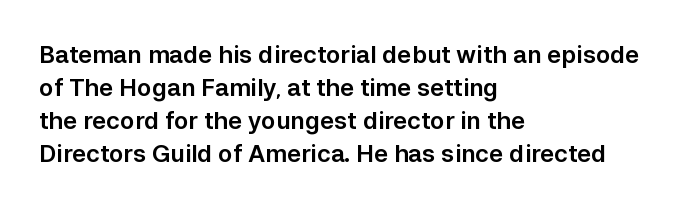
The image shows 24 px text type, upright; set left-aligned, normal line spacing (1.38x), normal letter spacing, not underlined.
